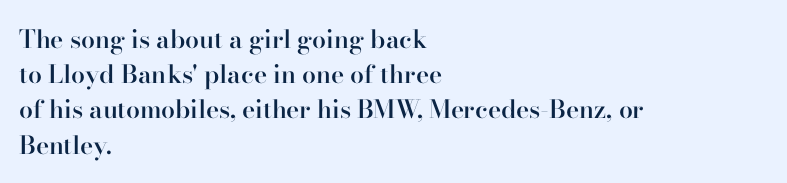
Heft: intermediate — a semibold. No word sits above an underline. Successive baselines arrive at the customary interval. Inter-character spacing is left at the font's built-in metrics. Reading down the block, your eye returns to a fixed left position each line. Italic? Not at all — the glyphs are vertical.
